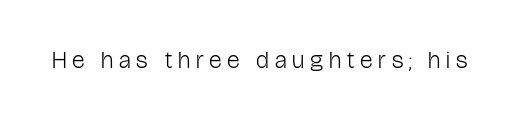
The image shows 24 px text type, upright; set unusually wide letter spacing (+0.24 em), not underlined.
